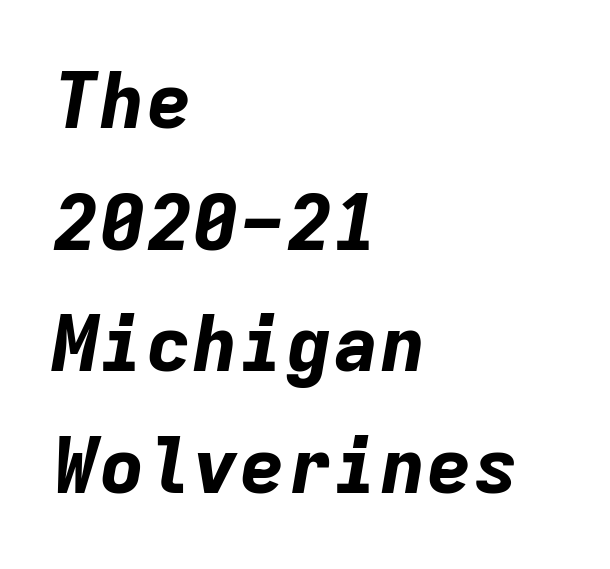
The image shows 78 px bold type, italic (leaning right), monospaced; set left-aligned, normal line spacing (1.56x), normal letter spacing, not underlined; low stroke contrast and a medium x-height.
